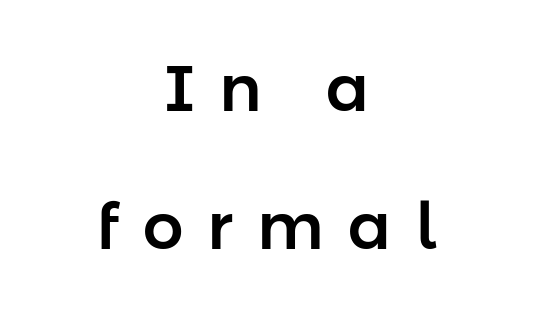
Q: Is the text italic (slanted)? A: No, it is upright.
Q: Is the typeface a serif or a sans-serif typeface? A: Sans-serif.
Q: Is the text underlined? A: No.
Q: How is the paragraph aligned? A: Centered.
Q: Is the spacing between letters normal or unusually wide? A: Unusually wide.
Q: Is the spacing between lines tight, normal or loose? A: Loose.
Q: Width (condensed, normal, or wide)? A: Normal.
Q: Stroke contrast? A: Low.
Q: x-height? A: Medium.
Q: Monospaced? A: No.
